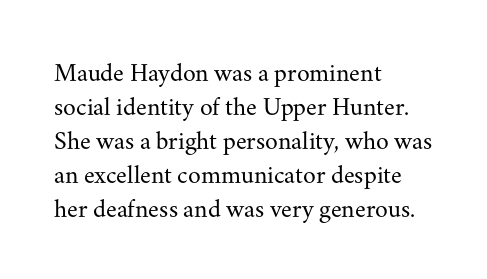
The image shows 26 px text type, upright; set left-aligned, normal line spacing (1.31x), normal letter spacing, not underlined.
